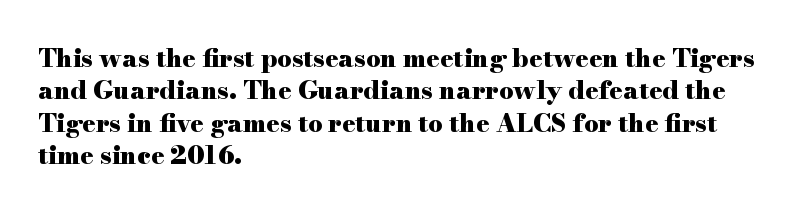
Q: Is the text bold? A: Yes.
Q: Is the text italic (slanted)? A: No, it is upright.
Q: Is the text underlined? A: No.
Q: How is the paragraph aligned? A: Left-aligned.
Q: Is the spacing between letters normal or unusually wide? A: Normal.
Q: Is the spacing between lines tight, normal or loose? A: Normal.
